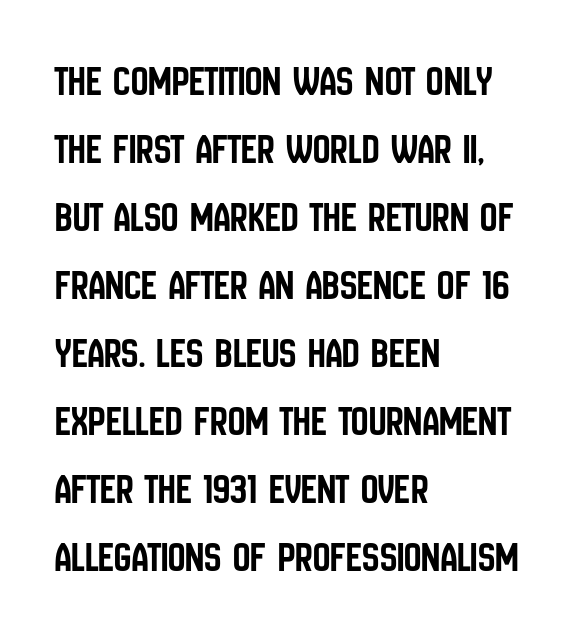
Q: Is the text italic (slanted)? A: No, it is upright.
Q: Is the typeface a serif or a sans-serif typeface? A: Sans-serif.
Q: Is the text underlined? A: No.
Q: How is the paragraph aligned? A: Left-aligned.
Q: Is the spacing between letters normal or unusually wide? A: Normal.
Q: Is the spacing between lines tight, normal or loose? A: Normal.
Q: Width (condensed, normal, or wide)? A: Condensed.
Q: Stroke contrast? A: Low.
Q: x-height? A: Large.
Q: Monospaced? A: No.
